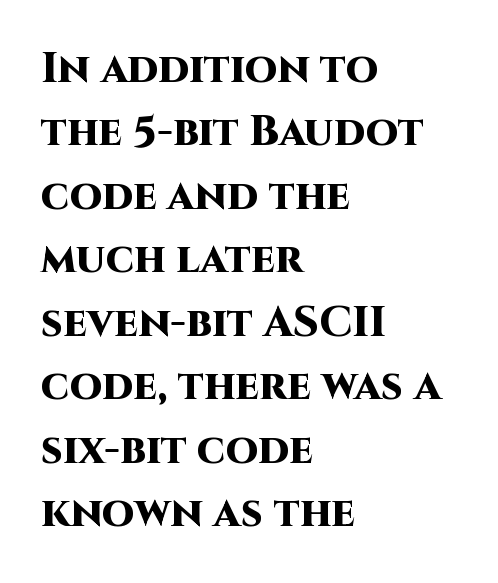
Q: Is the text bold? A: Yes.
Q: Is the text italic (slanted)? A: No, it is upright.
Q: Is the typeface a serif or a sans-serif typeface? A: Sans-serif.
Q: Is the text underlined? A: No.
Q: How is the paragraph aligned? A: Left-aligned.
Q: Is the spacing between letters normal or unusually wide? A: Normal.
Q: Is the spacing between lines tight, normal or loose? A: Normal.
Q: Width (condensed, normal, or wide)? A: Normal.
Q: Stroke contrast? A: High.
Q: x-height? A: Large.
Q: Monospaced? A: No.
